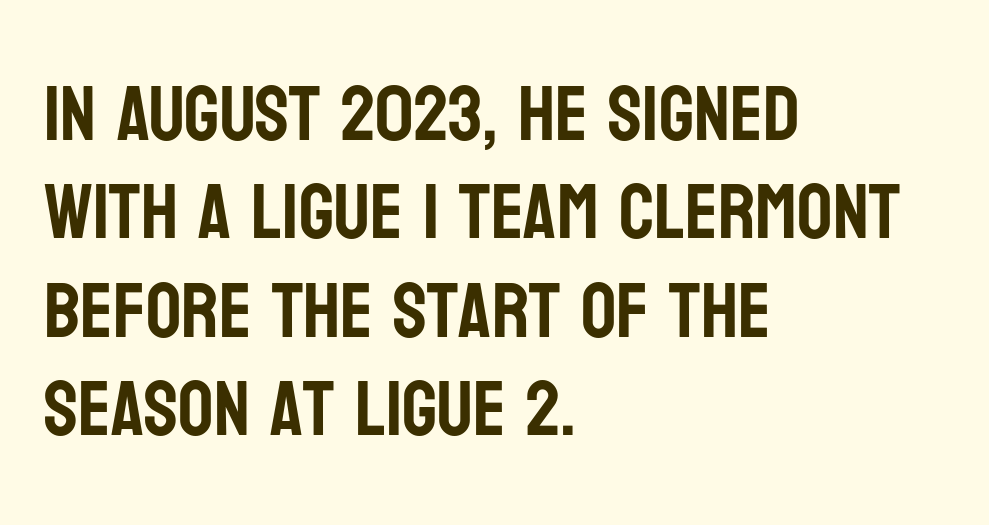
{"serif": "no", "italic": "no", "width": "condensed", "stroke_contrast": "low", "x_height": "large", "monospaced": "no", "underline": "no", "align": "left", "line_spacing": "normal", "line_spacing_ratio": 1.26, "letter_spacing": "normal", "letter_spacing_em": 0.0, "glyph_px": 78}
